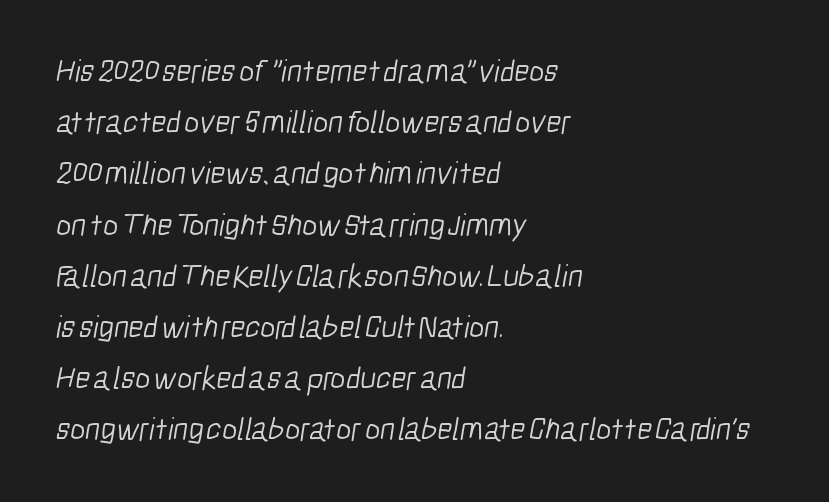
The image shows 32 px light, condensed sans-serif type; set left-aligned, normal line spacing (1.6x), normal letter spacing, not underlined; low stroke contrast and a medium x-height.
